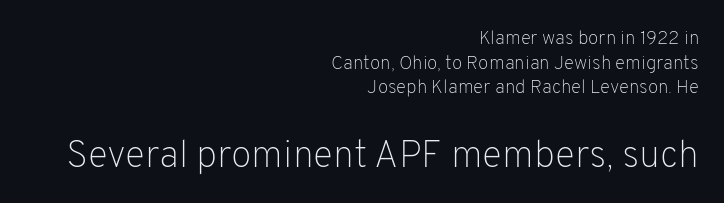
Compared with a flush-left layout, this one pins lines to the opposite, right side. Stroke terminals: plain, sans-serif. Here the designer chose a conventional face with non-uniform glyph widths. Tracking here is standard; glyphs follow each other at the usual distance. Descenders are the only things crossing below the line. Between these two stacked blocks, the lower one wins on size.
